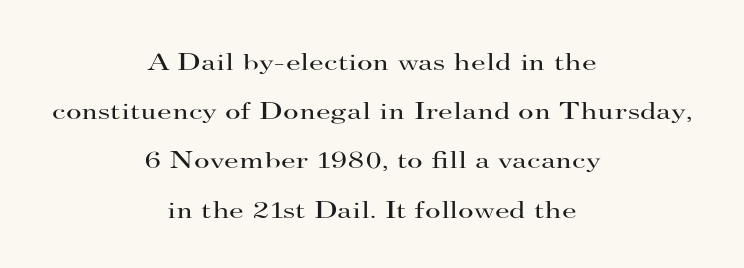
The image shows 24 px text type, upright; set centered, loose line spacing (2.05x), normal letter spacing, not underlined.
